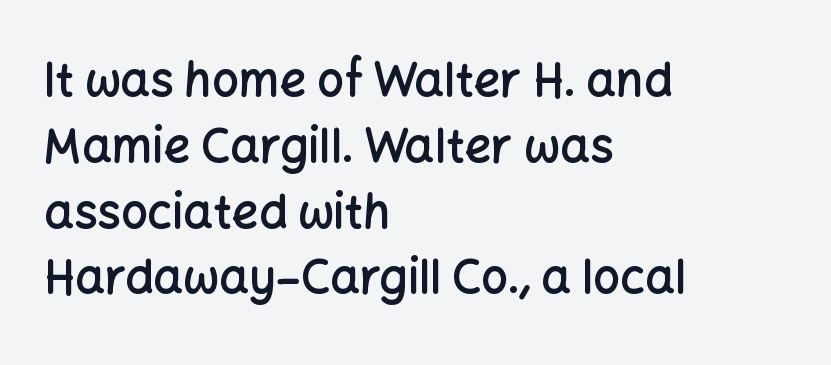
Baseline-to-baseline distance is the conventional proportion of letter height. The paragraph has a hard left edge and a soft right edge. Tall strokes in this sample are plumb rather than angled. In terms of letterspacing, this is plain default setting. Each letter keeps its own natural width here, so spacing adapts to shape.
